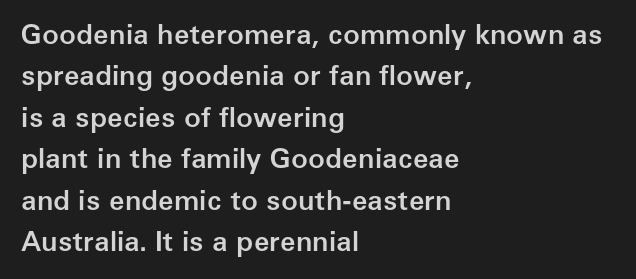
The image shows 28 px semibold sans-serif type, upright; set left-aligned, normal line spacing (1.48x), normal letter spacing, not underlined; low stroke contrast and a medium x-height.
